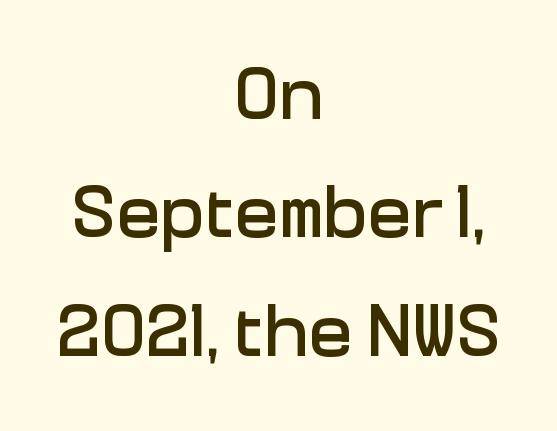
{"serif": "no", "italic": "no", "width": "normal", "stroke_contrast": "low", "x_height": "medium", "monospaced": "no", "underline": "no", "align": "center", "line_spacing": "normal", "line_spacing_ratio": 1.6, "letter_spacing": "normal", "letter_spacing_em": 0.0, "glyph_px": 74}
